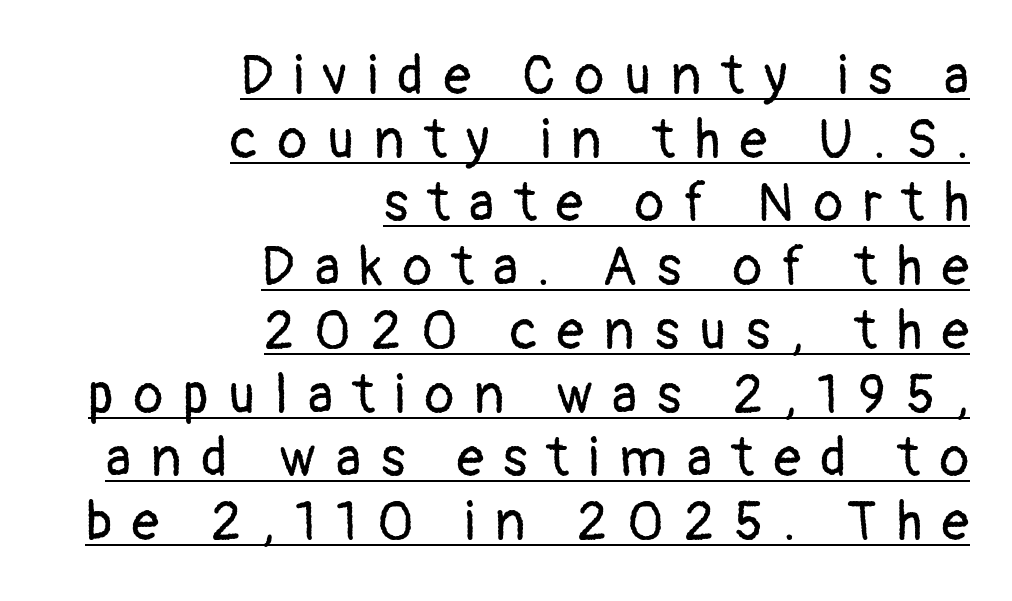
{"serif": "no", "italic": "no", "bold": "no", "weight": "regular", "width": "normal", "stroke_contrast": "low", "x_height": "medium", "monospaced": "no", "underline": "yes", "align": "right", "line_spacing_ratio": 1.18, "letter_spacing": "wide", "letter_spacing_em": 0.37, "glyph_px": 54}
